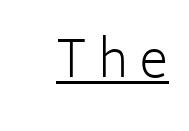
The image shows 50 px light sans-serif type, upright; set unusually wide letter spacing (+0.22 em), underlined; low stroke contrast and a medium x-height.
